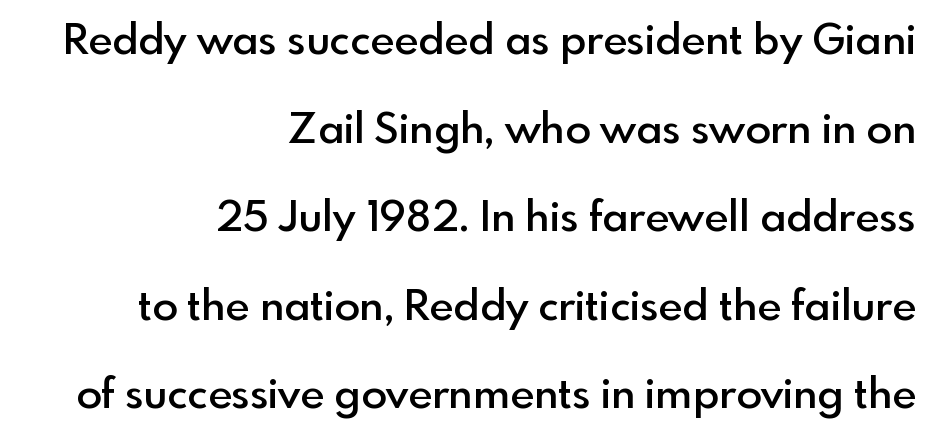
Q: Is the text bold? A: Semi-bold.
Q: Is the text italic (slanted)? A: No, it is upright.
Q: Is the typeface a serif or a sans-serif typeface? A: Sans-serif.
Q: Is the text underlined? A: No.
Q: How is the paragraph aligned? A: Right-aligned.
Q: Is the spacing between letters normal or unusually wide? A: Normal.
Q: Is the spacing between lines tight, normal or loose? A: Loose.
Q: Width (condensed, normal, or wide)? A: Normal.
Q: x-height? A: Small.
Q: Monospaced? A: No.
